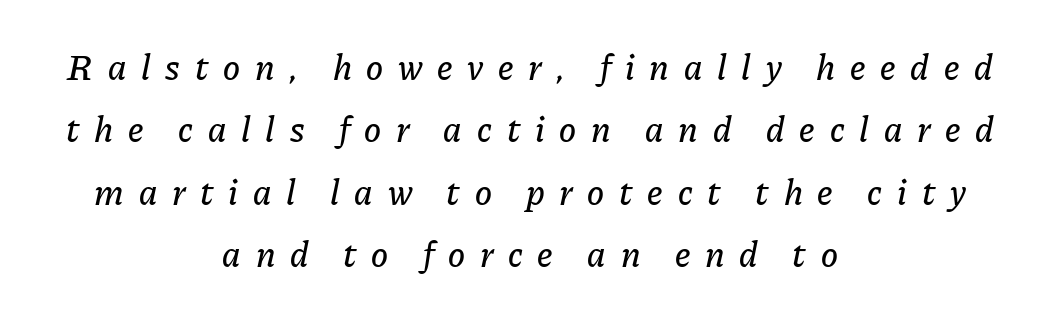
The image shows 36 px text type, italic (leaning right); set centered, line spacing 1.73x, unusually wide letter spacing (+0.41 em), not underlined; low stroke contrast and a medium x-height.
